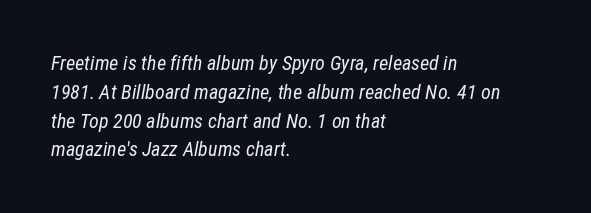
The image shows 20 px text type, italic (leaning right); set left-aligned, normal line spacing (1.44x), normal letter spacing, not underlined.
